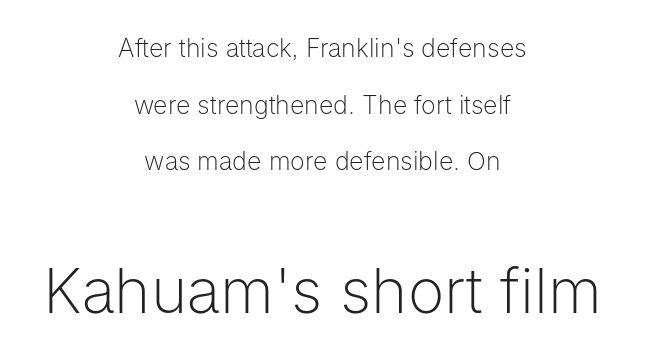
{"serif": "no", "italic": "no", "bold": "no", "weight": "light", "width": "normal", "stroke_contrast": "low", "x_height": "medium", "monospaced": "no", "underline": "no", "align": "center", "line_spacing": "loose", "line_spacing_ratio": 2.27, "letter_spacing": "normal", "letter_spacing_em": 0.0, "larger_block": "second", "size_ratio": 2.48, "glyph_px": 62}
